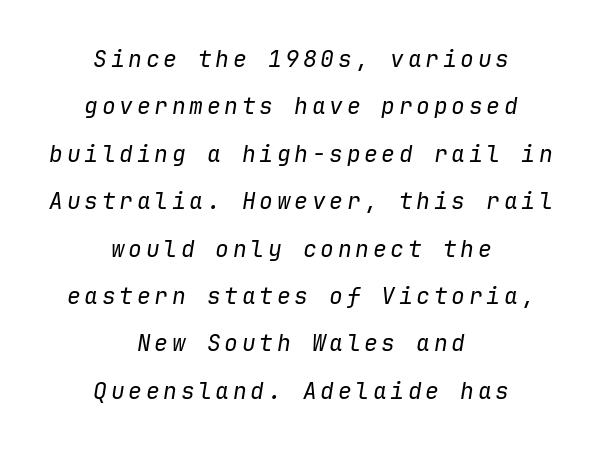
Does the lettering tilt? It does — this is italic. Check the space under the baseline: it is left empty. No heavy texture on the line: the type isn't bold. One-word summary of the alignment: center. These lines stand farther apart than default settings would place them.
